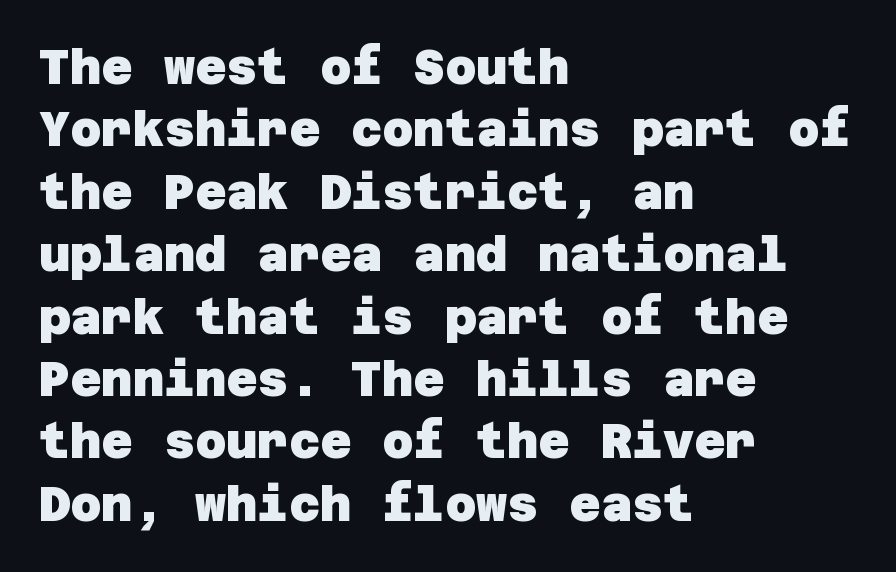
Q: Is the text bold? A: Yes.
Q: Is the typeface a serif or a sans-serif typeface? A: Sans-serif.
Q: Is the text underlined? A: No.
Q: How is the paragraph aligned? A: Left-aligned.
Q: Is the spacing between letters normal or unusually wide? A: Normal.
Q: Is the spacing between lines tight, normal or loose? A: Normal.
Q: Width (condensed, normal, or wide)? A: Normal.
Q: Stroke contrast? A: Low.
Q: x-height? A: Large.
